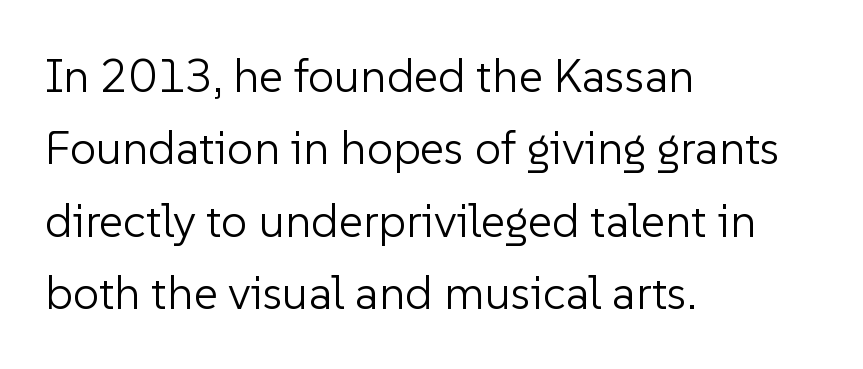
These lines stack with their left ends in a neat column. No letter is thick-stroked: the sample isn't bold. Standard letterfit; no display-style spreading of the glyphs. This is sans-serif lettering, the kind often seen on screens and signage. Descenders are the only things crossing below the line.
